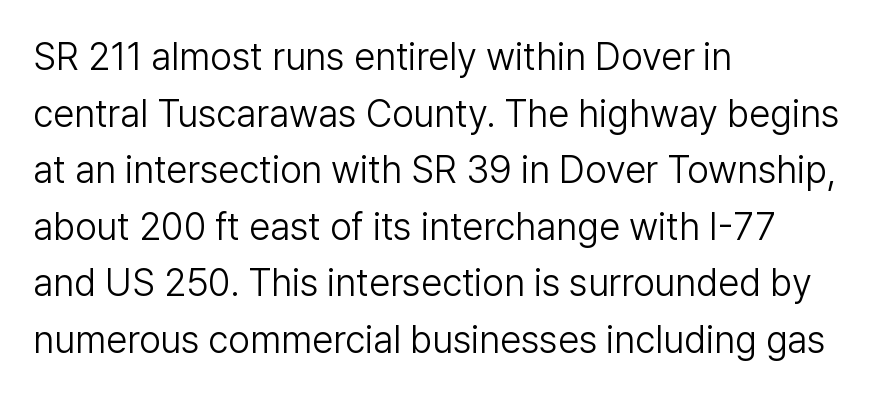
{"serif": "no", "italic": "no", "bold": "no", "weight": "light", "width": "normal", "stroke_contrast": "low", "x_height": "medium", "monospaced": "no", "underline": "no", "align": "left", "line_spacing": "normal", "line_spacing_ratio": 1.49, "letter_spacing": "normal", "letter_spacing_em": 0.0, "glyph_px": 38}
